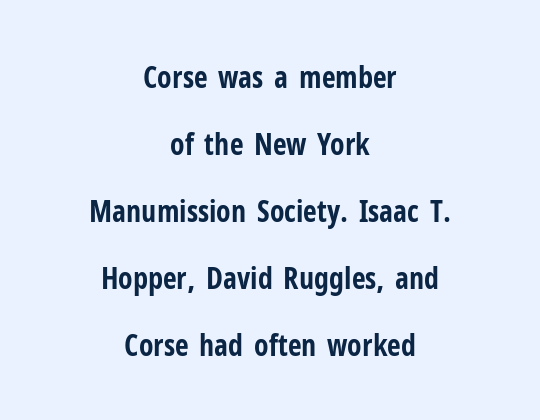
{"serif": "no", "italic": "no", "bold": "yes", "weight": "bold", "width": "condensed", "stroke_contrast": "low", "x_height": "medium", "monospaced": "no", "underline": "no", "align": "center", "line_spacing": "loose", "line_spacing_ratio": 2.23, "letter_spacing": "normal", "letter_spacing_em": 0.0, "glyph_px": 30}
